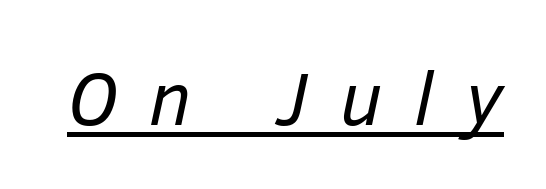
Italic: yes, the glyphs are oblique. Short note: letters widely spaced. The strokes carry an ordinary text weight at most. You could not count columns in this text — the font is proportionally spaced. Looks like someone drew a line under every word here.
